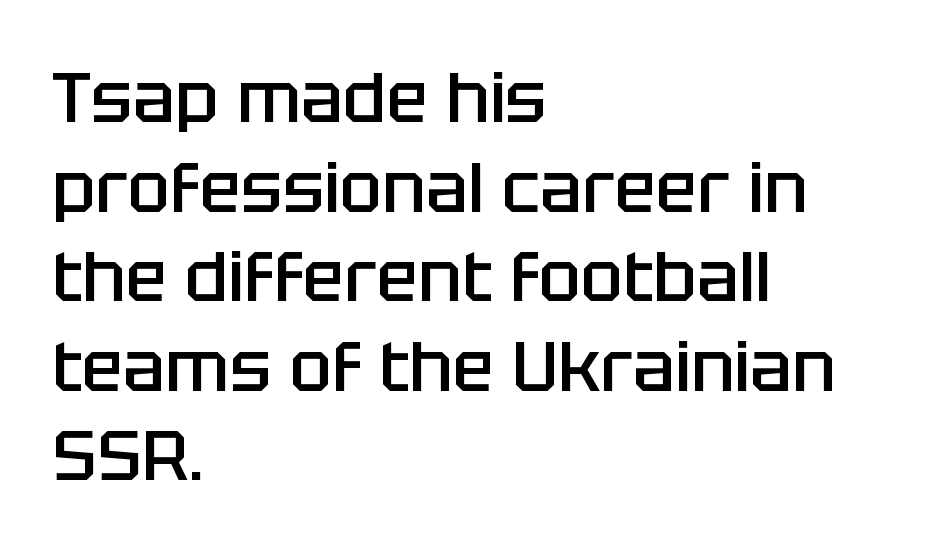
The image shows 70 px semibold sans-serif type, upright; set left-aligned, normal line spacing (1.28x), normal letter spacing, not underlined; low stroke contrast and a large x-height.
